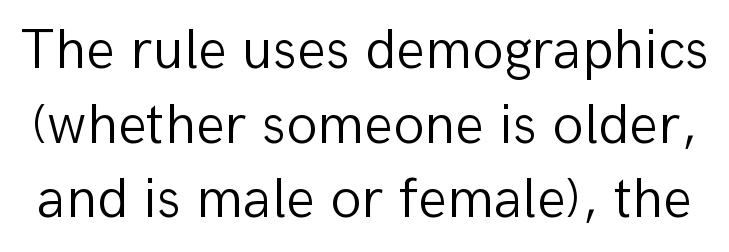
The image shows 57 px light sans-serif type, upright; set normal line spacing (1.31x), normal letter spacing, not underlined; low stroke contrast and a medium x-height.
